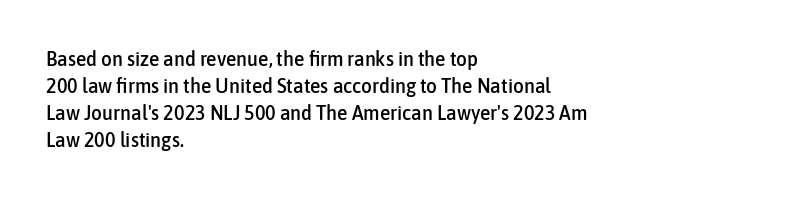
{"italic": "no", "underline": "no", "align": "left", "line_spacing": "normal", "line_spacing_ratio": 1.28, "letter_spacing": "normal", "letter_spacing_em": 0.0, "glyph_px": 21}
